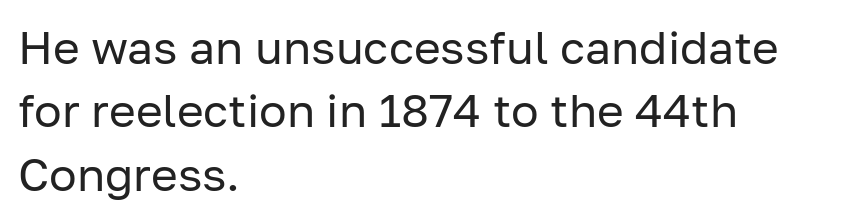
Each letter's strokes conclude bluntly, with no projecting serifs. Weight: regular or lighter. The foot of each line stays bare and open. Spacing verdict: proportional, widths tailored to each character. The lines in this sample share a left origin and differ only in where they stop.
